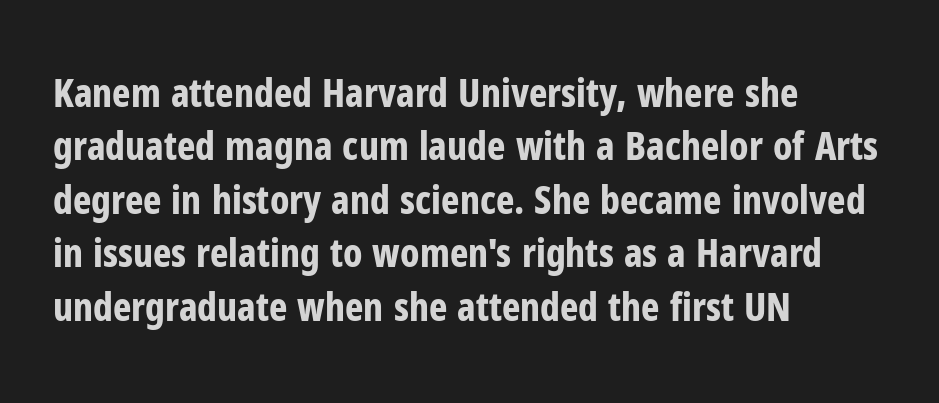
{"serif": "no", "italic": "no", "bold": "yes", "weight": "bold", "width": "condensed", "stroke_contrast": "low", "x_height": "medium", "monospaced": "no", "underline": "no", "align": "left", "line_spacing": "normal", "line_spacing_ratio": 1.37, "letter_spacing": "normal", "letter_spacing_em": 0.0, "glyph_px": 39}
